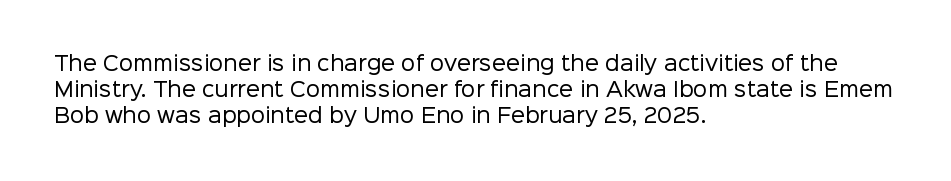
Where is the straight margin? On the left. This sample keeps an unexceptional amount of space between lines. The typesetting does not lean heavy: it is not bold. The gaps between neighbouring characters are ordinary and unremarkable. A clean baseline with only descenders dipping below it.
